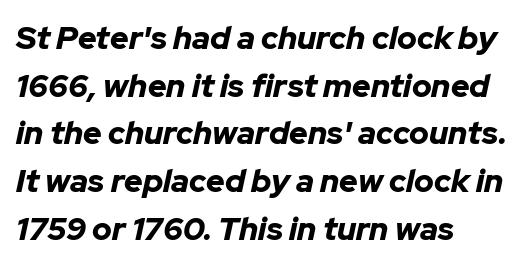
Q: Is the text bold? A: Yes.
Q: Is the text italic (slanted)? A: Yes, it leans right by about 12 degrees.
Q: Is the text underlined? A: No.
Q: How is the paragraph aligned? A: Left-aligned.
Q: Is the spacing between letters normal or unusually wide? A: Normal.
Q: Is the spacing between lines tight, normal or loose? A: Normal.
Q: Width (condensed, normal, or wide)? A: Normal.
Q: Stroke contrast? A: Low.
Q: x-height? A: Medium.
Q: Monospaced? A: No.
